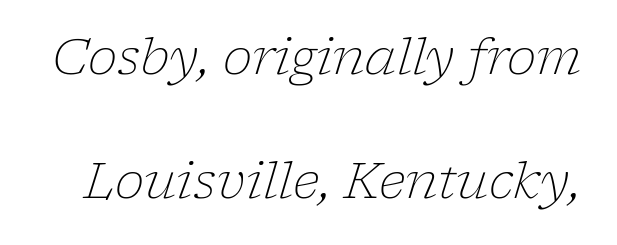
The image shows 50 px light serif type, italic (leaning right); set loose line spacing (2.48x), normal letter spacing, not underlined; low stroke contrast and a medium x-height.
